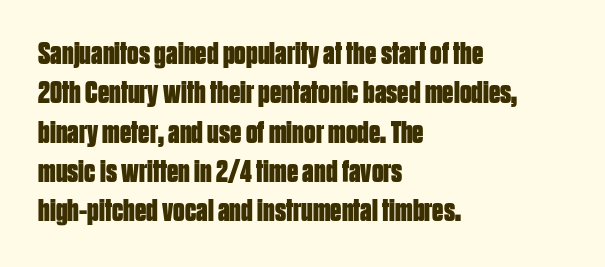
The image shows 32 px bold, condensed sans-serif type, upright; set left-aligned, line spacing 1.23x, normal letter spacing, not underlined; low stroke contrast and a large x-height.
